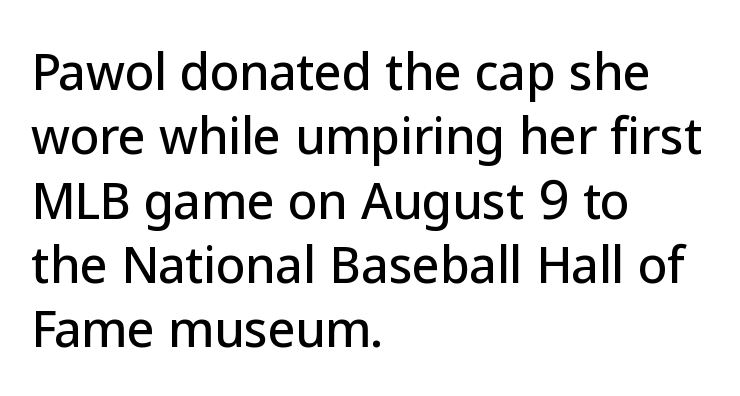
The image shows 48 px sans-serif type, upright; set left-aligned, normal line spacing (1.34x), normal letter spacing, not underlined; low stroke contrast and a medium x-height.
